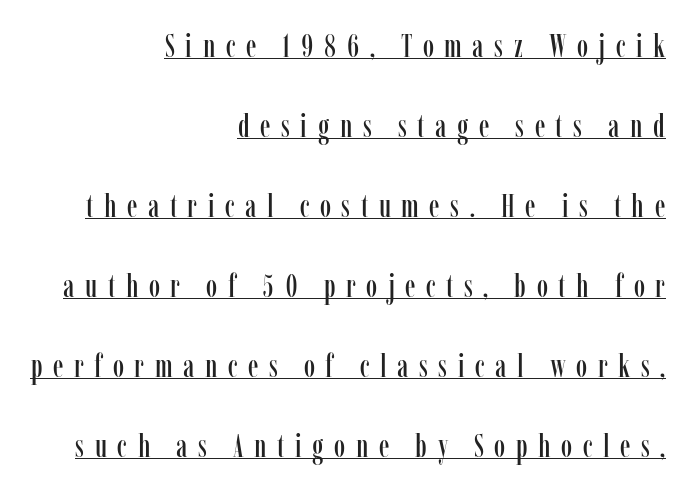
The image shows 32 px condensed serif type, upright; set right-aligned, loose line spacing (2.5x), unusually wide letter spacing (+0.33 em), underlined; low stroke contrast and a medium x-height.
